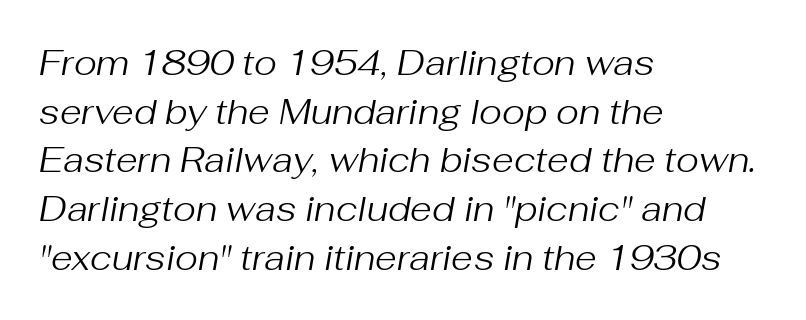
The image shows 35 px regular-weight type, italic (leaning right); set left-aligned, normal line spacing (1.39x), normal letter spacing, not underlined; medium stroke contrast and a medium x-height.
